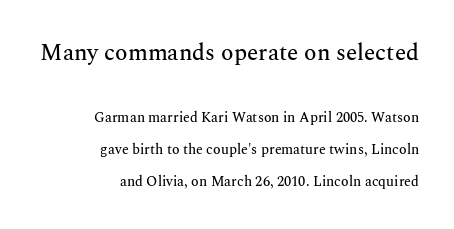
Q: Is the text italic (slanted)? A: No, it is upright.
Q: Is the text underlined? A: No.
Q: How is the paragraph aligned? A: Right-aligned.
Q: Is the spacing between letters normal or unusually wide? A: Normal.
Q: Is the spacing between lines tight, normal or loose? A: Loose.
Q: Which block of text is set in a larger size, the first (top) or the second (bottom)? A: The first (top) one.
